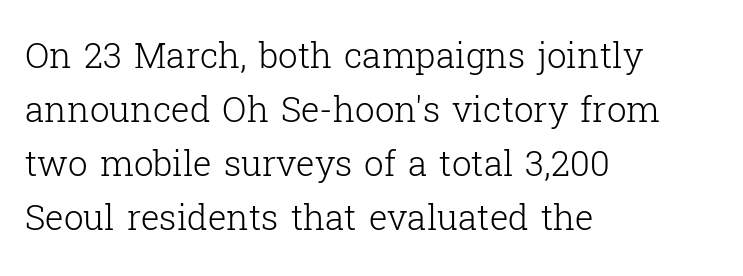
Q: Is the text bold? A: No.
Q: Is the text italic (slanted)? A: No, it is upright.
Q: Is the typeface a serif or a sans-serif typeface? A: Serif.
Q: Is the text underlined? A: No.
Q: How is the paragraph aligned? A: Left-aligned.
Q: Is the spacing between letters normal or unusually wide? A: Normal.
Q: Is the spacing between lines tight, normal or loose? A: Normal.
Q: Width (condensed, normal, or wide)? A: Normal.
Q: Stroke contrast? A: Low.
Q: x-height? A: Medium.
Q: Monospaced? A: No.
